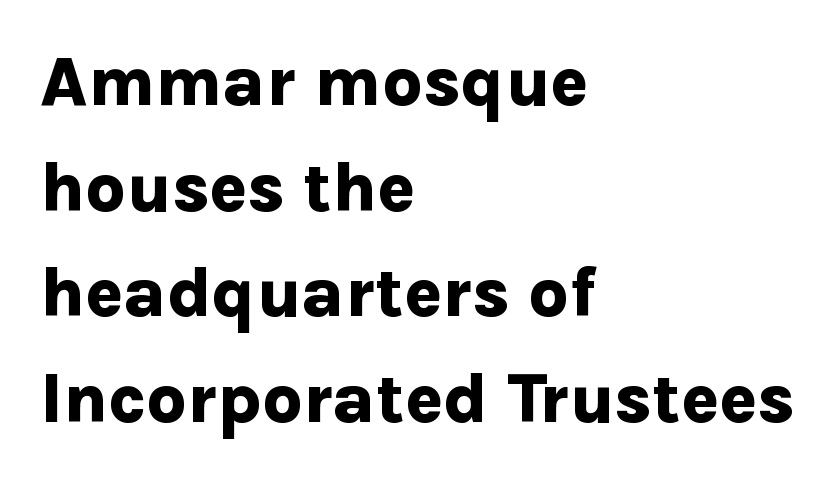
{"serif": "no", "italic": "no", "bold": "yes", "weight": "bold", "width": "normal", "stroke_contrast": "low", "x_height": "medium", "monospaced": "no", "underline": "no", "align": "left", "line_spacing": "normal", "line_spacing_ratio": 1.51, "letter_spacing": "normal", "letter_spacing_em": 0.0, "glyph_px": 70}
